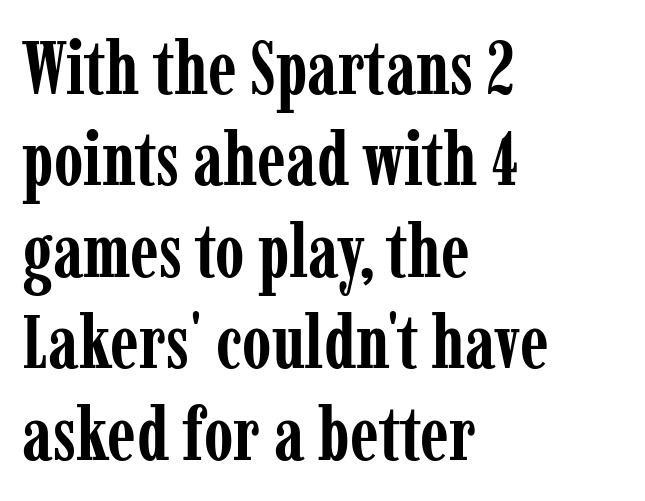
{"serif": "yes", "italic": "no", "bold": "yes", "weight": "semibold", "width": "condensed", "stroke_contrast": "low", "x_height": "medium", "monospaced": "no", "underline": "no", "align": "left", "line_spacing_ratio": 1.22, "letter_spacing": "normal", "letter_spacing_em": 0.0, "glyph_px": 75}
